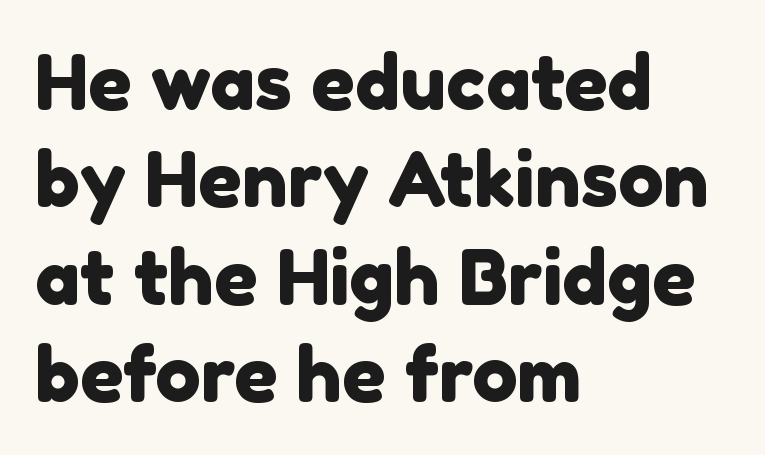
To sum up the face: it is a sans, with no serifs. Is the letter spacing exaggerated? No — it looks like the ordinary default. This sample has the flowing, uneven cadence of proportional lettering. In CSS terms this would be text-align: left.
